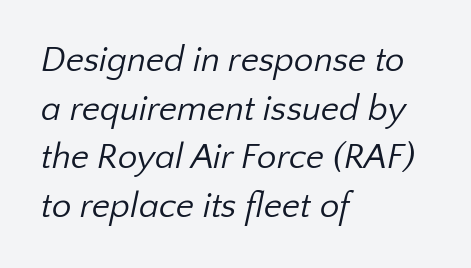
Q: Is the text bold? A: No.
Q: Is the typeface a serif or a sans-serif typeface? A: Sans-serif.
Q: Is the text underlined? A: No.
Q: How is the paragraph aligned? A: Left-aligned.
Q: Is the spacing between letters normal or unusually wide? A: Normal.
Q: Is the spacing between lines tight, normal or loose? A: Normal.
Q: Width (condensed, normal, or wide)? A: Normal.
Q: Stroke contrast? A: Low.
Q: x-height? A: Medium.
Q: Monospaced? A: No.
